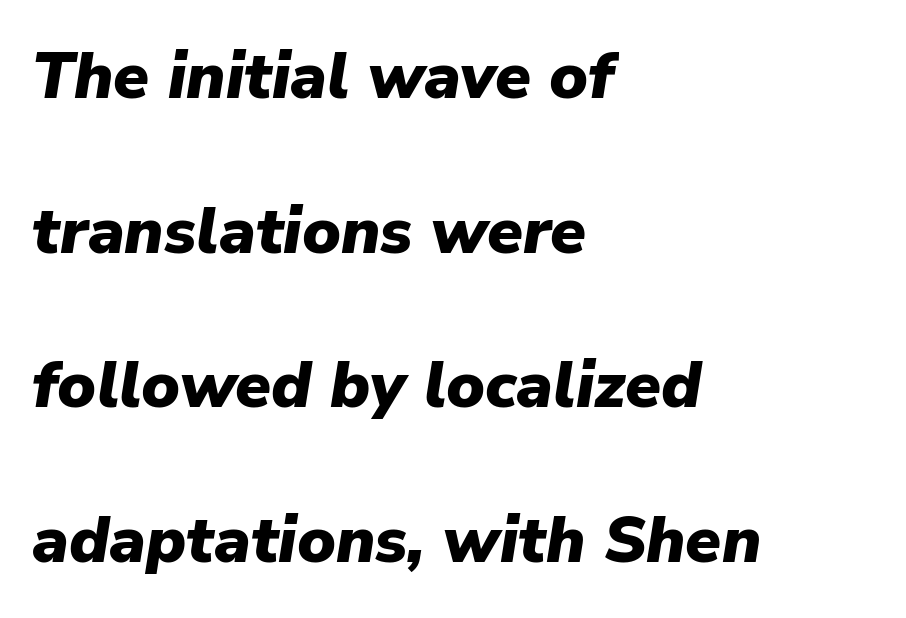
Nobody touched the tracking dial on this one. Note the varied advance widths — an 'i' is clearly narrower than an 'm'. The space between consecutive lines is lavish. Underline: absent. Notice how thick the strokes are: this is what a full bold looks like.
